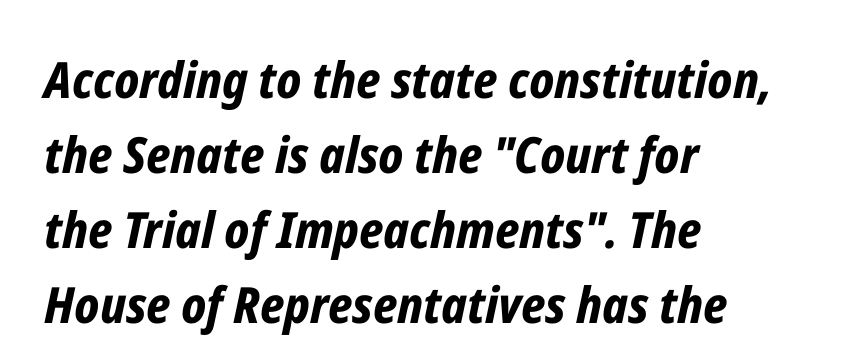
{"italic": "yes", "lean": "right", "slant_degrees": 12, "bold": "yes", "weight": "bold", "width": "condensed", "stroke_contrast": "low", "x_height": "medium", "monospaced": "no", "underline": "no", "align": "left", "line_spacing": "normal", "line_spacing_ratio": 1.5, "letter_spacing": "normal", "letter_spacing_em": 0.0, "glyph_px": 50}
